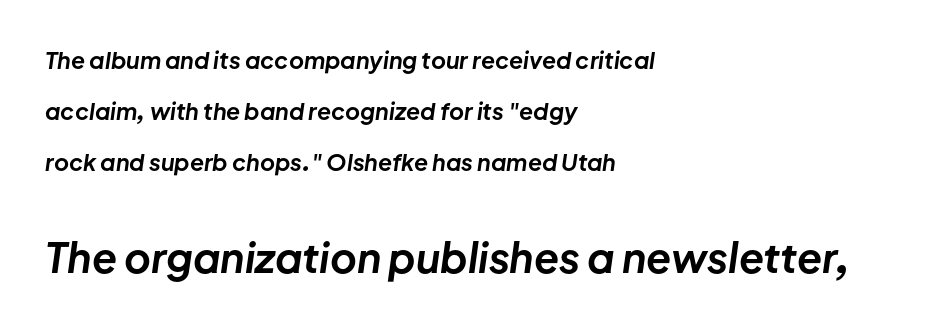
The image shows 41 px bold type, italic (leaning right); set left-aligned, loose line spacing (2.21x), normal letter spacing, not underlined; the second (bottom) block is 1.78x larger; low stroke contrast and a medium x-height.
